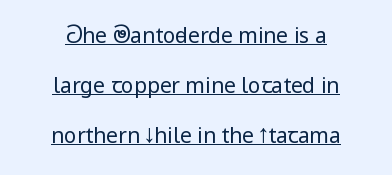
The image shows 21 px text type, upright; set centered, loose line spacing (2.38x), normal letter spacing, underlined.
